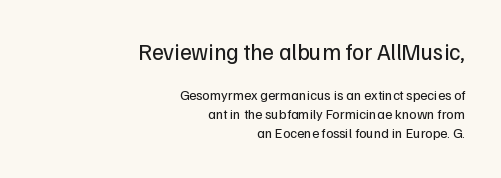
Q: Is the text bold? A: No.
Q: Is the text italic (slanted)? A: No, it is upright.
Q: Is the text underlined? A: No.
Q: How is the paragraph aligned? A: Right-aligned.
Q: Is the spacing between letters normal or unusually wide? A: Normal.
Q: Is the spacing between lines tight, normal or loose? A: Normal.
Q: Which block of text is set in a larger size, the first (top) or the second (bottom)? A: The first (top) one.
